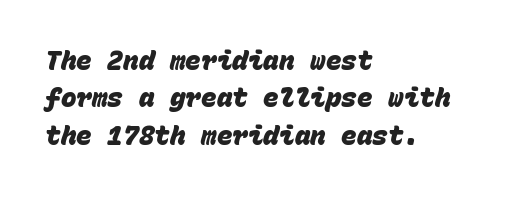
{"bold": "yes", "underline": "no", "align": "left", "line_spacing": "normal", "line_spacing_ratio": 1.44, "letter_spacing": "normal", "letter_spacing_em": 0.0, "glyph_px": 26}
